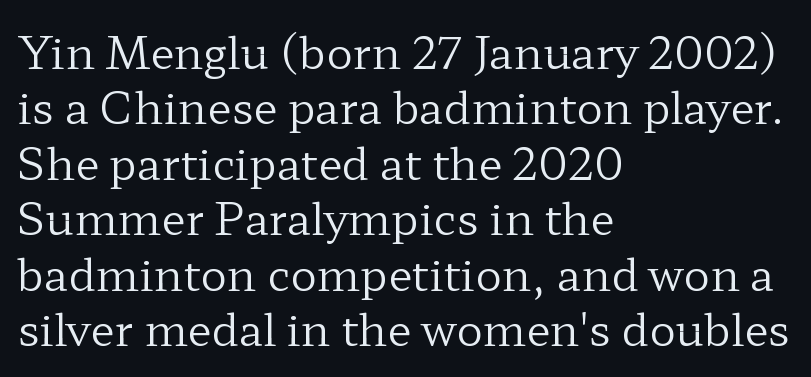
{"serif": "yes", "italic": "no", "bold": "no", "weight": "regular", "width": "wide", "stroke_contrast": "low", "x_height": "medium", "monospaced": "no", "underline": "no", "align": "left", "line_spacing": "normal", "line_spacing_ratio": 1.26, "letter_spacing": "normal", "letter_spacing_em": 0.0, "glyph_px": 44}
